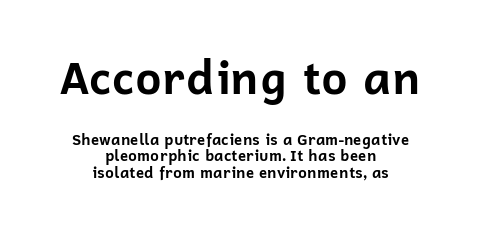
Nope, no serifs anywhere on these letters. Typographic density is high because the face is bold. The lines are quadded center. Has an underline been added? It has not.
